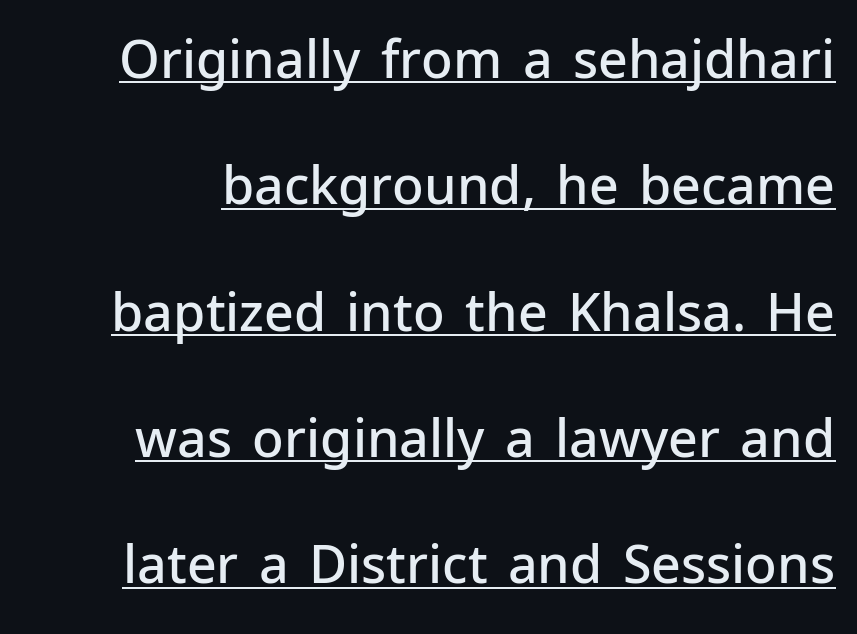
{"serif": "no", "italic": "no", "bold": "semi", "weight": "semibold", "width": "normal", "stroke_contrast": "low", "x_height": "medium", "monospaced": "no", "underline": "yes", "line_spacing": "loose", "line_spacing_ratio": 2.43, "letter_spacing": "normal", "letter_spacing_em": 0.0, "glyph_px": 52}
